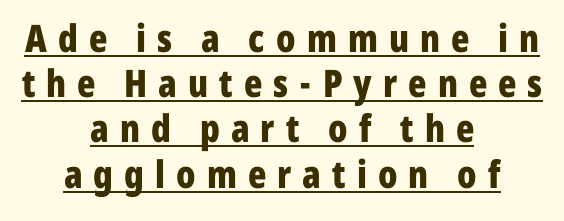
No feet cap the strokes, marking this as sans-serif type. Varying glyph widths throughout — classic text-font behaviour. The lettering stays uniformly vertical, giving the passage a roman look. Every letter is thick-stroked: bold, no question.
